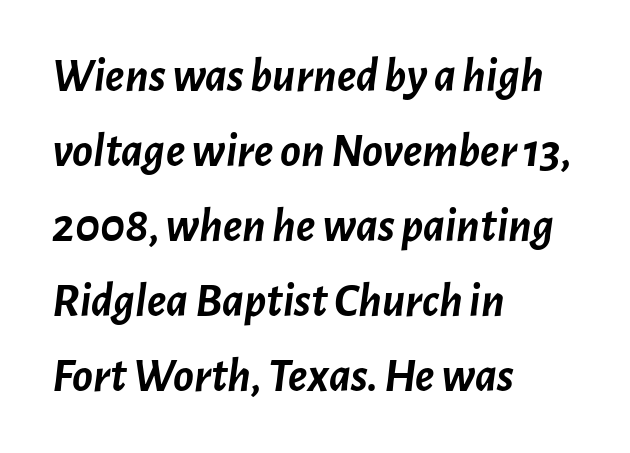
The image shows 48 px semibold type, italic (leaning right); set left-aligned, normal line spacing (1.56x), normal letter spacing, not underlined; low stroke contrast and a medium x-height.
